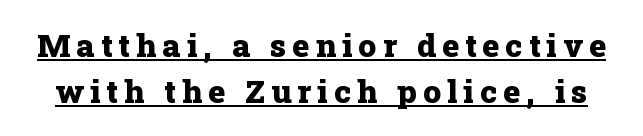
The image shows 32 px heavy serif type, upright; set normal line spacing (1.44x), underlined; low stroke contrast and a medium x-height.
